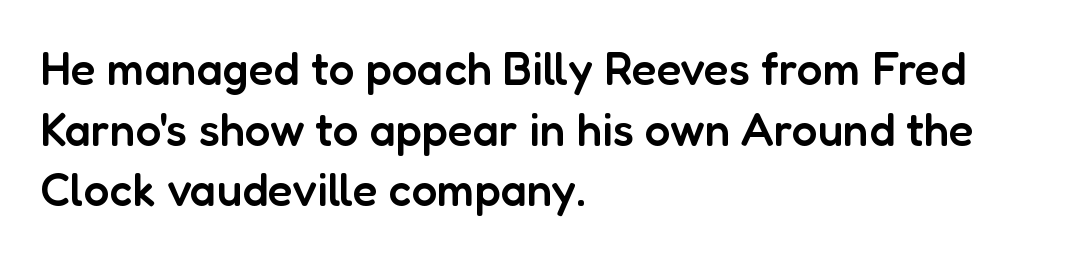
Every letter is mildly thick-stroked: semibold rather than bold. Tall strokes in this sample are plumb rather than angled. These lines are composed in type without serifs. Typeset ragged right — the left edge is the straight one. The horizontal fit of the characters is conventional and even. The space between consecutive lines is moderate.
